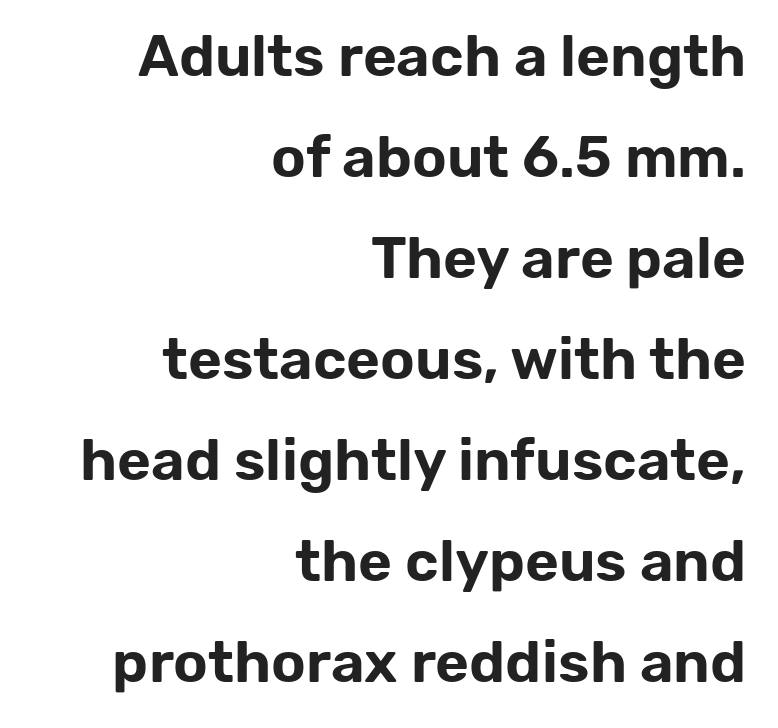
The lines in this sample share a right terminus and differ only in where they begin. You could not count columns in this text — the font is proportionally spaced. Each word holds together tightly as a unit, with standard inter-letter gaps. The specimen omits any rule beneath the text block's lines. Examine the stroke ends and you'll find no serifs.
